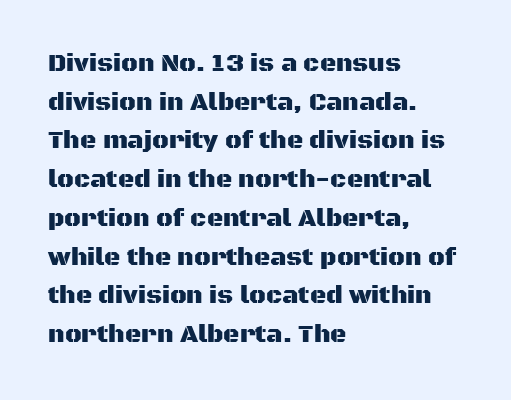
Inter-character spacing is left at the font's built-in metrics. Quick note: underline off. Horizontal alignment here is leftward, the default for most running prose. Posture: vertical. Line spacing here is normal.
